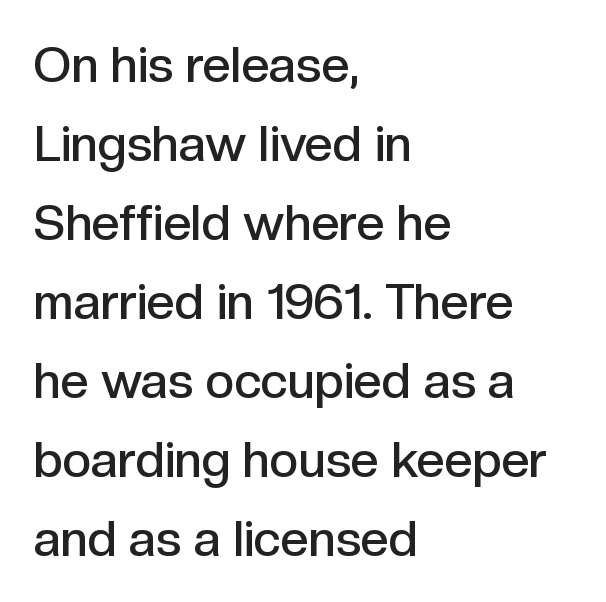
Rows of type keep a routine distance in the vertical direction. Think of a printed novel: that variable character pitch is what you see here. You can tell from the bare stems that sans-serif type was used. I'd describe the lettering as semibold — firm but not a full bold.
